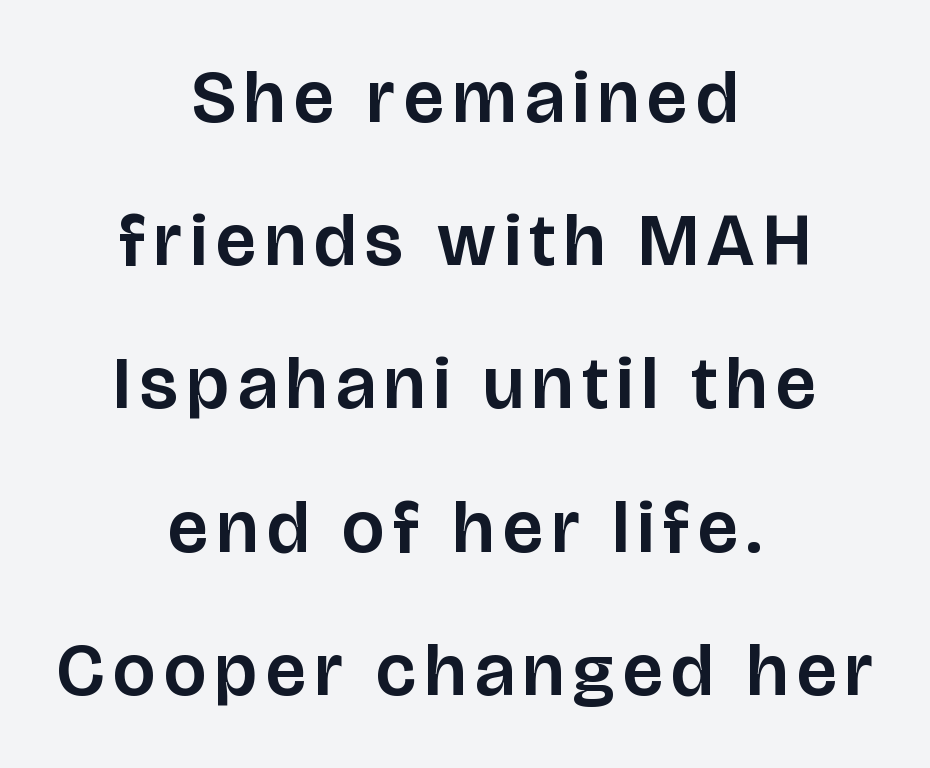
Q: Is the text italic (slanted)? A: No, it is upright.
Q: Is the typeface a serif or a sans-serif typeface? A: Sans-serif.
Q: Is the text underlined? A: No.
Q: How is the paragraph aligned? A: Centered.
Q: Is the spacing between lines tight, normal or loose? A: Loose.
Q: Width (condensed, normal, or wide)? A: Normal.
Q: Stroke contrast? A: Low.
Q: x-height? A: Large.
Q: Monospaced? A: No.
